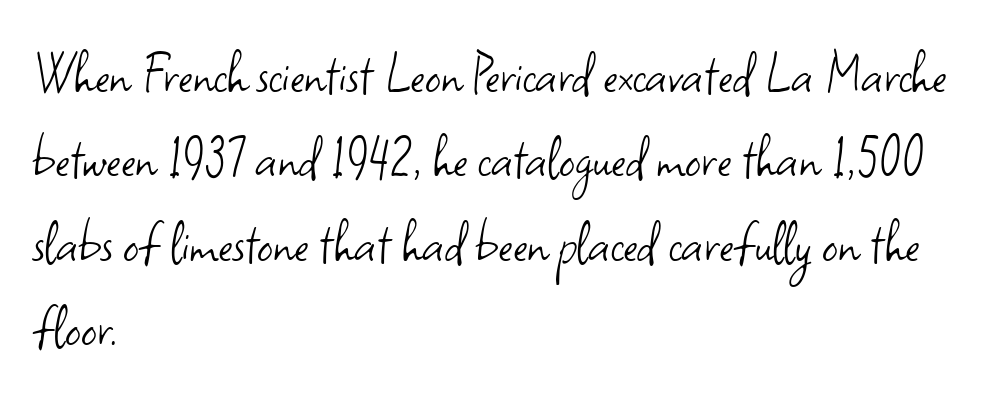
The image shows 62 px light sans-serif type; set left-aligned, normal line spacing (1.36x), normal letter spacing, not underlined; low stroke contrast and a small x-height.
